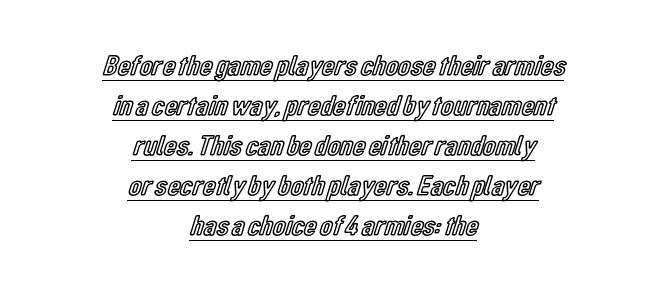
The image shows 29 px condensed type; set centered, normal line spacing (1.38x), normal letter spacing, underlined; a medium x-height.
